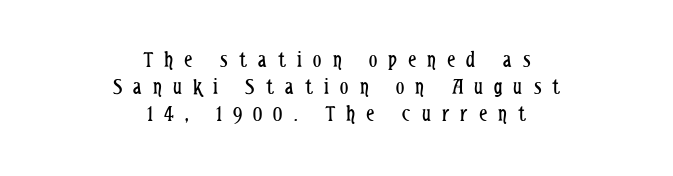
{"italic": "no", "bold": "no", "underline": "no", "align": "center", "line_spacing_ratio": 1.17, "letter_spacing": "wide", "letter_spacing_em": 0.49, "glyph_px": 23}
